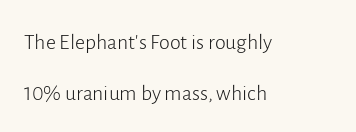
{"italic": "no", "bold": "no", "underline": "no", "align": "left", "line_spacing": "loose", "line_spacing_ratio": 2.33, "letter_spacing": "normal", "letter_spacing_em": 0.0, "glyph_px": 22}
